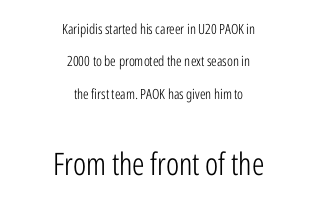
Q: Is the text bold? A: No.
Q: Is the text italic (slanted)? A: No, it is upright.
Q: Is the typeface a serif or a sans-serif typeface? A: Sans-serif.
Q: Is the text underlined? A: No.
Q: How is the paragraph aligned? A: Centered.
Q: Is the spacing between letters normal or unusually wide? A: Normal.
Q: Is the spacing between lines tight, normal or loose? A: Loose.
Q: Which block of text is set in a larger size, the first (top) or the second (bottom)? A: The second (bottom) one.
Q: Width (condensed, normal, or wide)? A: Condensed.
Q: Stroke contrast? A: Low.
Q: x-height? A: Medium.
Q: Monospaced? A: No.
